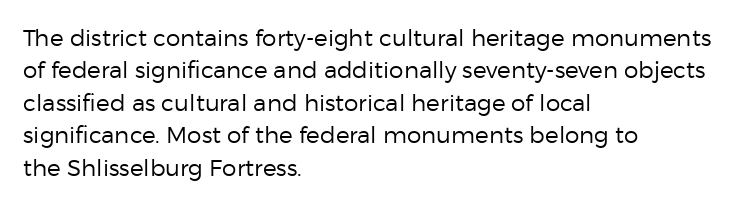
Q: Is the text bold? A: No.
Q: Is the text italic (slanted)? A: No, it is upright.
Q: Is the text underlined? A: No.
Q: How is the paragraph aligned? A: Left-aligned.
Q: Is the spacing between letters normal or unusually wide? A: Normal.
Q: Is the spacing between lines tight, normal or loose? A: Normal.
